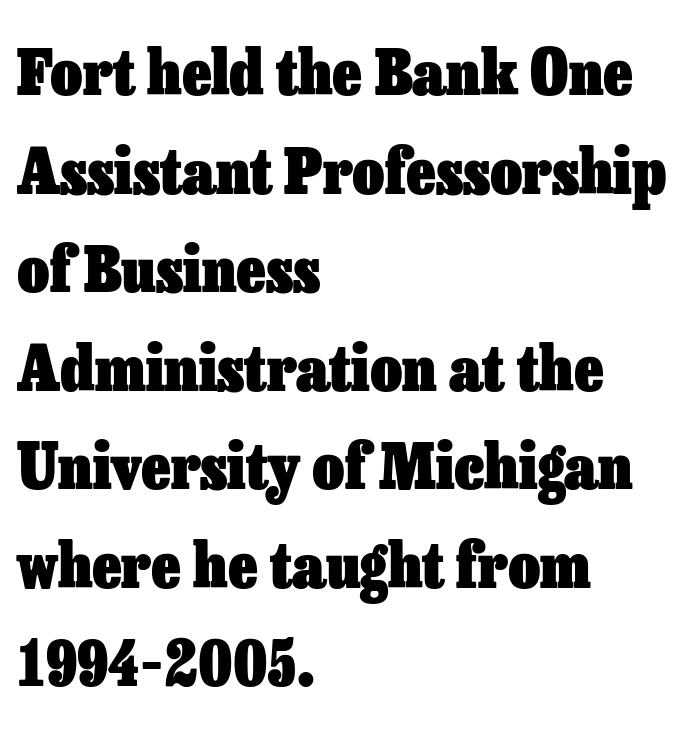
{"italic": "no", "bold": "yes", "weight": "heavy", "width": "normal", "stroke_contrast": "low", "x_height": "medium", "monospaced": "no", "underline": "no", "align": "left", "line_spacing": "normal", "line_spacing_ratio": 1.59, "letter_spacing": "normal", "letter_spacing_em": 0.0, "glyph_px": 62}
